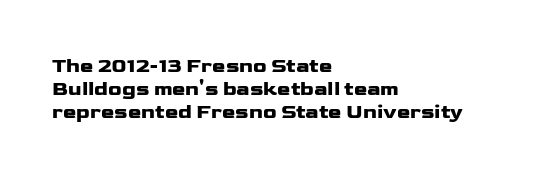
The axis of the letterforms is exactly vertical. The passage is arranged the way most books set body copy — flush left. Standard letterfit; no display-style spreading of the glyphs. Has an underline been added? It has not.
